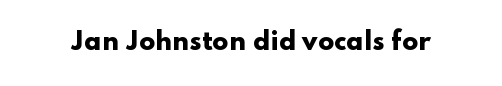
The image shows 24 px bold type, upright; set normal letter spacing, not underlined.
